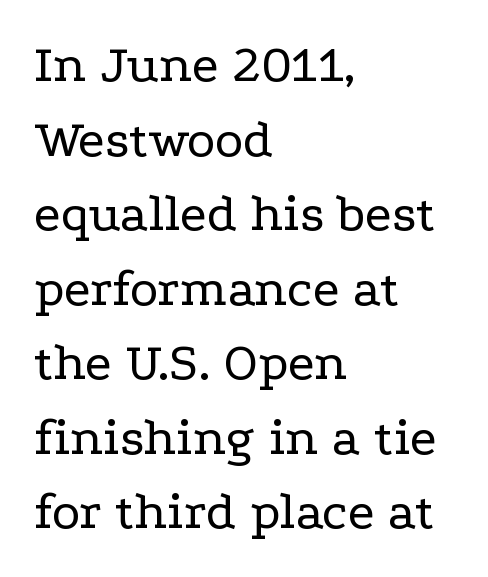
This is roman type, the default non-slanted kind. A typesetter would call this leading conventional body-copy spacing. Serifs: yes, visible at the terminals of the letterforms. Caption: multi-line text, flush left, ragged right.
